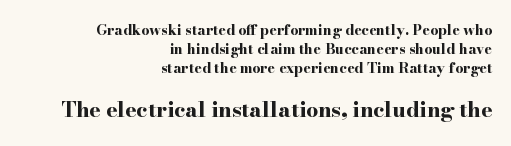
The image shows 21 px bold type, upright; set right-aligned, normal line spacing (1.37x), normal letter spacing, not underlined; the second (bottom) block is 1.5x larger.
